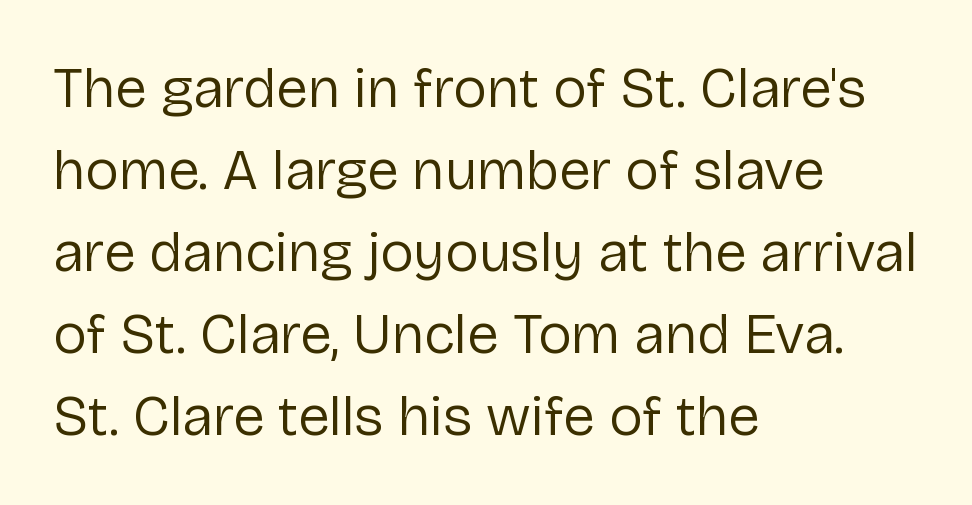
The image shows 57 px regular-weight sans-serif type, upright; set left-aligned, normal line spacing (1.44x), normal letter spacing, not underlined; low stroke contrast and a medium x-height.
